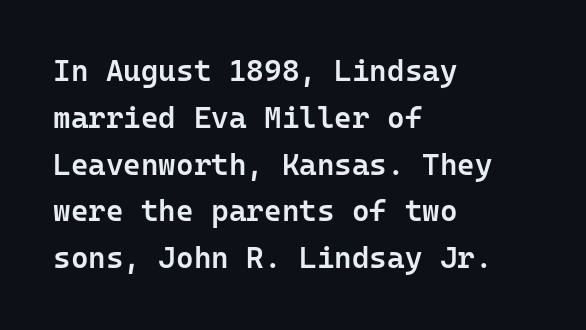
Q: Is the text bold? A: Semi-bold.
Q: Is the text italic (slanted)? A: No, it is upright.
Q: Is the typeface a serif or a sans-serif typeface? A: Sans-serif.
Q: Is the text underlined? A: No.
Q: How is the paragraph aligned? A: Left-aligned.
Q: Is the spacing between letters normal or unusually wide? A: Normal.
Q: Is the spacing between lines tight, normal or loose? A: Normal.
Q: Width (condensed, normal, or wide)? A: Normal.
Q: Stroke contrast? A: Low.
Q: x-height? A: Medium.
Q: Monospaced? A: Yes.
